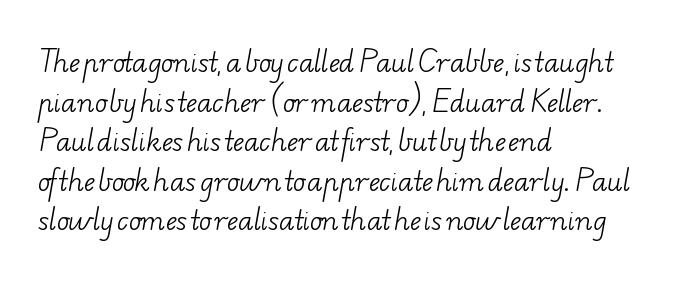
The image shows 26 px text type; set left-aligned, normal line spacing (1.52x), normal letter spacing, not underlined.
